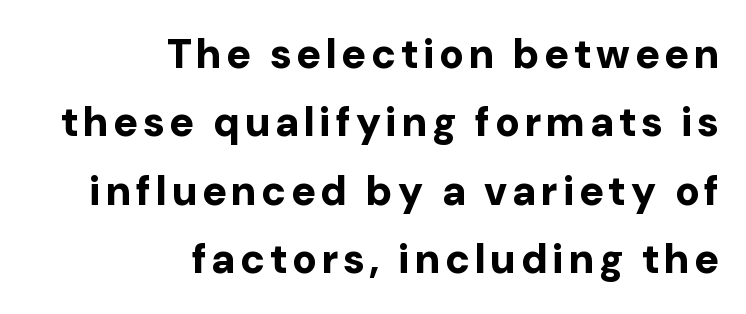
Q: Is the text bold? A: Yes.
Q: Is the text italic (slanted)? A: No, it is upright.
Q: Is the typeface a serif or a sans-serif typeface? A: Sans-serif.
Q: Is the text underlined? A: No.
Q: How is the paragraph aligned? A: Right-aligned.
Q: Is the spacing between lines tight, normal or loose? A: Normal.
Q: Width (condensed, normal, or wide)? A: Normal.
Q: Stroke contrast? A: Low.
Q: x-height? A: Medium.
Q: Monospaced? A: No.
